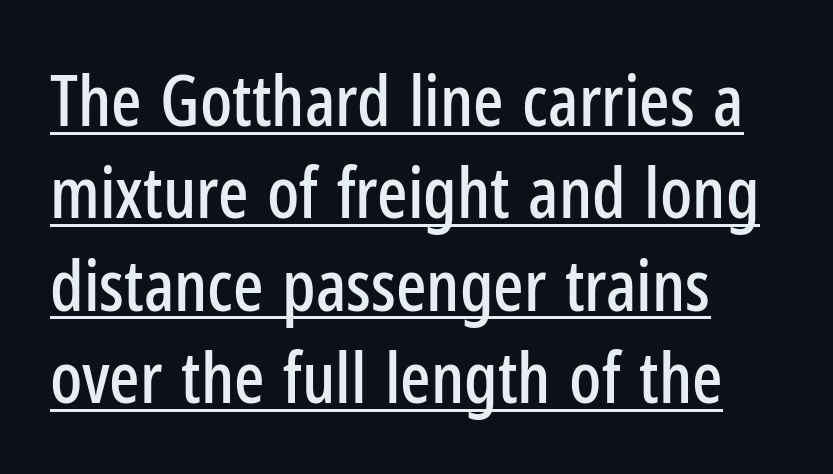
Q: Is the text italic (slanted)? A: No, it is upright.
Q: Is the typeface a serif or a sans-serif typeface? A: Sans-serif.
Q: Is the text underlined? A: Yes.
Q: Is the spacing between letters normal or unusually wide? A: Normal.
Q: Is the spacing between lines tight, normal or loose? A: Normal.
Q: Width (condensed, normal, or wide)? A: Condensed.
Q: Stroke contrast? A: Low.
Q: x-height? A: Medium.
Q: Monospaced? A: No.
